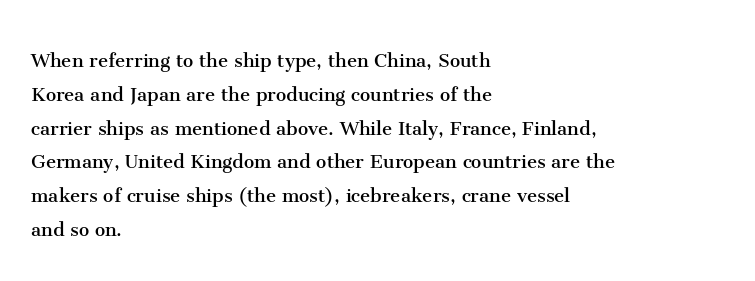
The image shows 23 px text type, upright; set left-aligned, normal line spacing (1.47x), normal letter spacing, not underlined.
